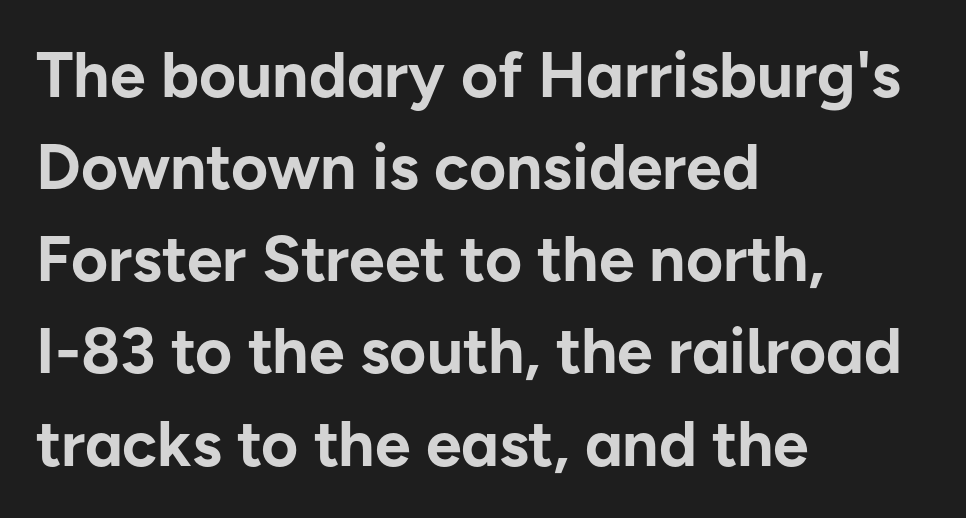
Q: Is the text bold? A: Yes.
Q: Is the text italic (slanted)? A: No, it is upright.
Q: Is the typeface a serif or a sans-serif typeface? A: Sans-serif.
Q: Is the text underlined? A: No.
Q: How is the paragraph aligned? A: Left-aligned.
Q: Is the spacing between letters normal or unusually wide? A: Normal.
Q: Is the spacing between lines tight, normal or loose? A: Normal.
Q: Width (condensed, normal, or wide)? A: Normal.
Q: Stroke contrast? A: Low.
Q: x-height? A: Medium.
Q: Monospaced? A: No.
